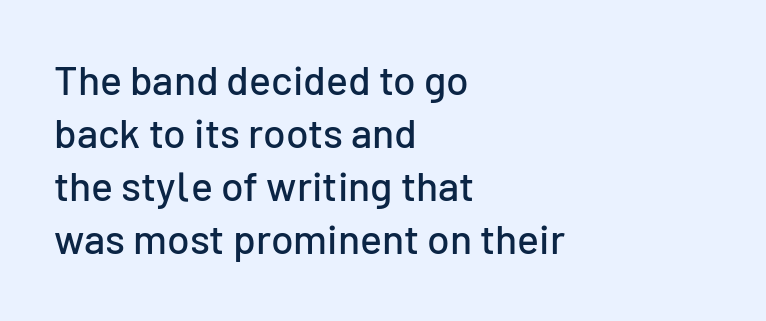
Vertical strokes here are truly vertical. The leading is moderate, giving the passage an even texture. Note the varied advance widths — an 'i' is clearly narrower than an 'm'. Nope, no serifs anywhere on these letters. Observe the ordinary spacing: letters are neighbours, not strangers. These lines stack with their left ends in a neat column.
